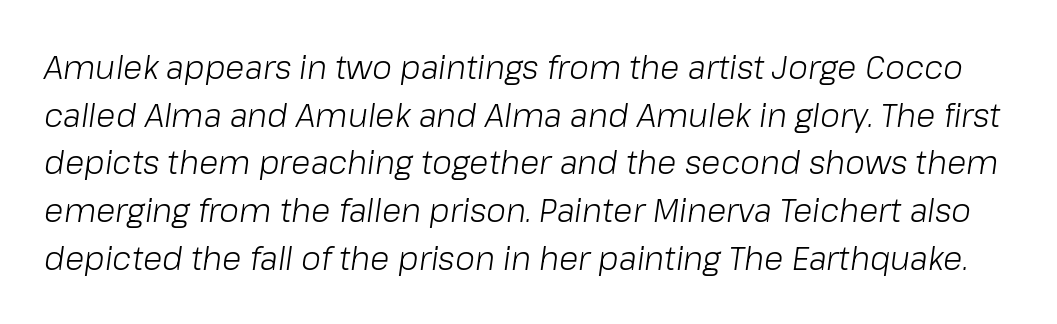
The rendering applies a slant to the glyphs. The area under the type is left untouched. The passage shown is typed in a proportional face where columns would drift. Compared with typical paragraphs, the rows here are spaced about the same. This rendering leaves character spacing at its baseline value.
